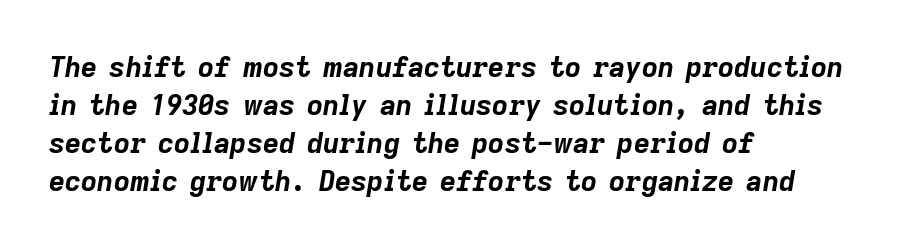
{"italic": "yes", "lean": "right", "slant_degrees": 9, "bold": "yes", "weight": "bold", "width": "normal", "stroke_contrast": "low", "x_height": "medium", "monospaced": "no", "underline": "no", "align": "left", "line_spacing": "normal", "line_spacing_ratio": 1.36, "letter_spacing": "normal", "letter_spacing_em": 0.0, "glyph_px": 28}
